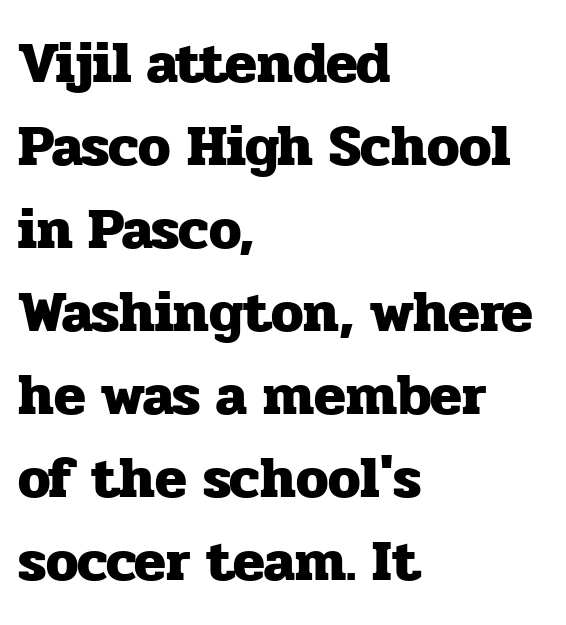
The image shows 58 px heavy serif type, upright; set left-aligned, normal line spacing (1.43x), normal letter spacing, not underlined; low stroke contrast and a medium x-height.
